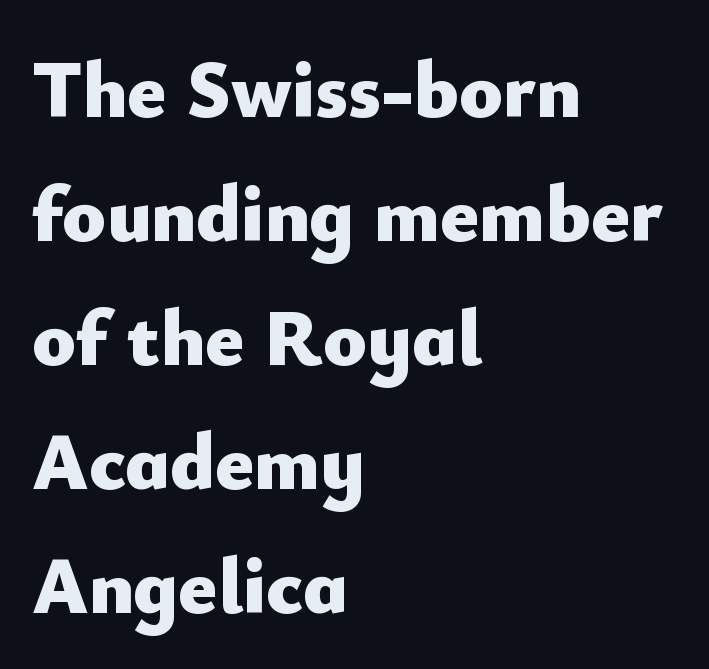
{"serif": "no", "italic": "no", "bold": "yes", "weight": "heavy", "width": "normal", "stroke_contrast": "low", "x_height": "small", "monospaced": "no", "underline": "no", "align": "left", "line_spacing": "normal", "line_spacing_ratio": 1.55, "letter_spacing": "normal", "letter_spacing_em": 0.0, "glyph_px": 80}
